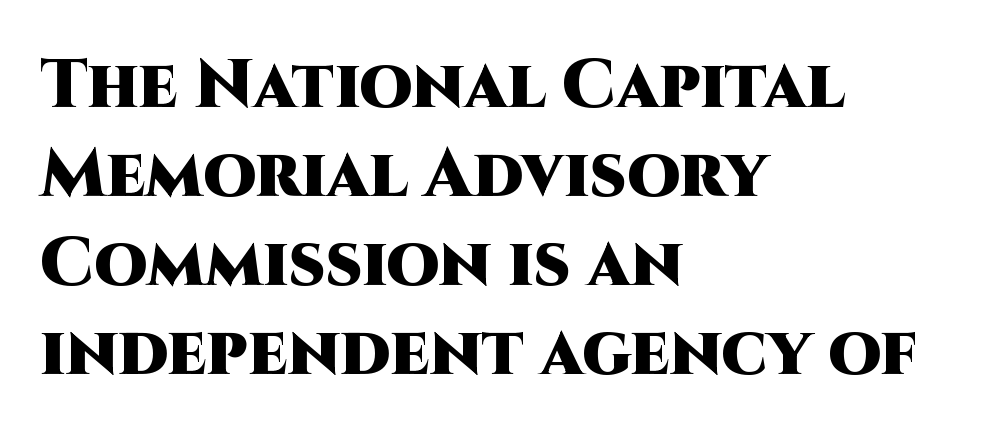
{"serif": "no", "italic": "no", "bold": "yes", "weight": "heavy", "width": "normal", "stroke_contrast": "high", "x_height": "large", "monospaced": "no", "underline": "no", "align": "left", "line_spacing": "normal", "line_spacing_ratio": 1.31, "letter_spacing": "normal", "letter_spacing_em": 0.0, "glyph_px": 68}
